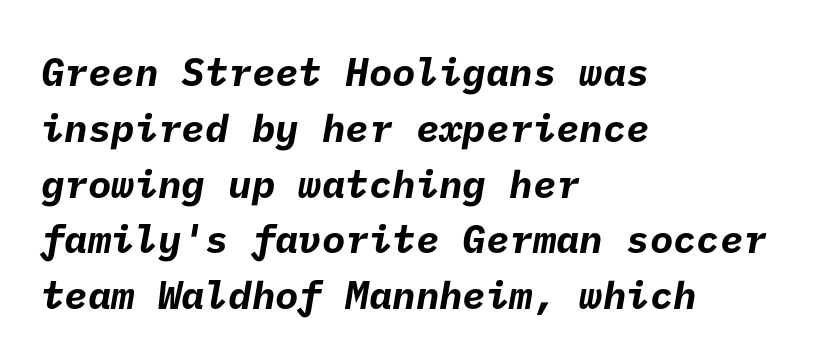
Q: Is the text bold? A: Yes.
Q: Is the typeface a serif or a sans-serif typeface? A: Sans-serif.
Q: Is the text underlined? A: No.
Q: How is the paragraph aligned? A: Left-aligned.
Q: Is the spacing between letters normal or unusually wide? A: Normal.
Q: Is the spacing between lines tight, normal or loose? A: Normal.
Q: Width (condensed, normal, or wide)? A: Normal.
Q: Stroke contrast? A: Low.
Q: x-height? A: Medium.
